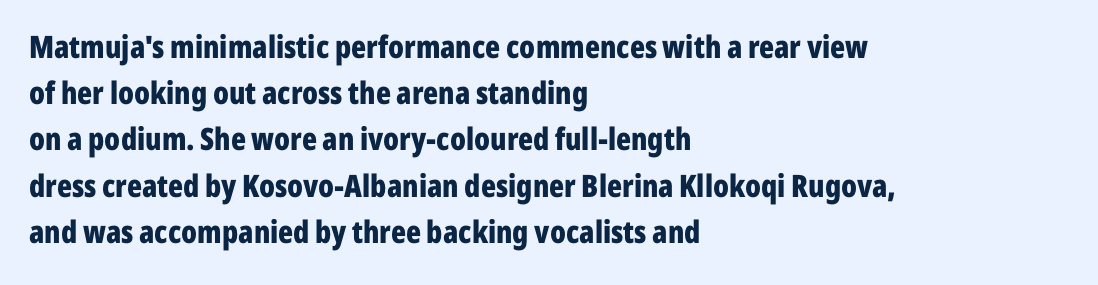
The typesetting leans heavy: a genuine bold. Left-aligned paragraph, ragged on the right. Do the letters lean? They stand straight. The rendering uses natural spacing where letterforms have individual widths.
